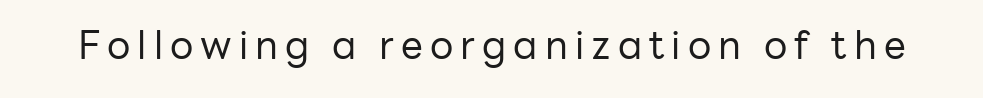
Q: Is the text bold? A: No.
Q: Is the text italic (slanted)? A: No, it is upright.
Q: Is the typeface a serif or a sans-serif typeface? A: Sans-serif.
Q: Is the text underlined? A: No.
Q: Width (condensed, normal, or wide)? A: Normal.
Q: Stroke contrast? A: Low.
Q: x-height? A: Medium.
Q: Monospaced? A: No.
